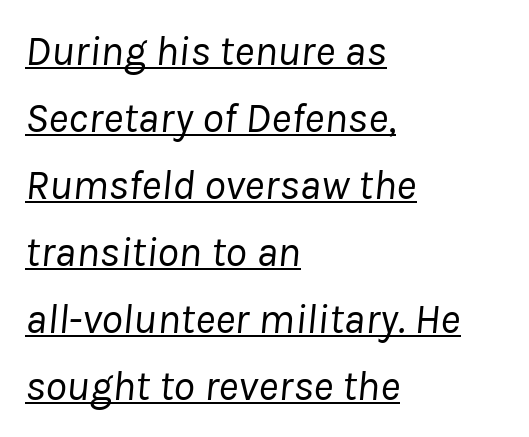
The image shows 43 px regular-weight type, italic (leaning right); set left-aligned, normal line spacing (1.56x), normal letter spacing, underlined; low stroke contrast and a medium x-height.
